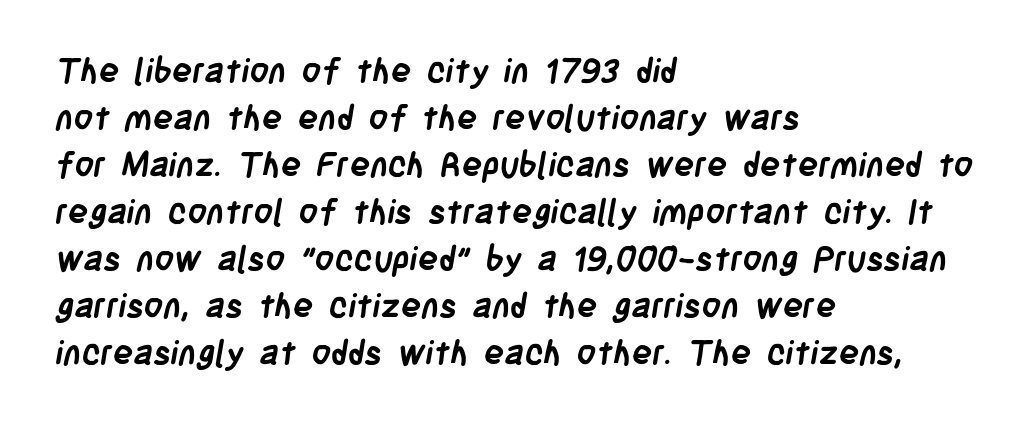
{"serif": "no", "bold": "yes", "weight": "semibold", "width": "condensed", "stroke_contrast": "low", "x_height": "large", "monospaced": "no", "underline": "no", "align": "left", "line_spacing": "normal", "line_spacing_ratio": 1.38, "letter_spacing": "normal", "letter_spacing_em": 0.0, "glyph_px": 34}
